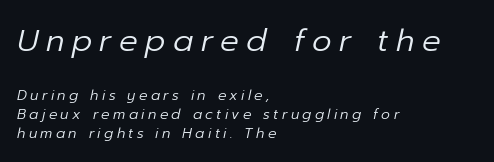
Q: Is the text bold? A: No.
Q: Is the text italic (slanted)? A: Yes, it leans right by about 12 degrees.
Q: Is the text underlined? A: No.
Q: How is the paragraph aligned? A: Left-aligned.
Q: Is the spacing between letters normal or unusually wide? A: Unusually wide.
Q: Is the spacing between lines tight, normal or loose? A: Normal.
Q: Which block of text is set in a larger size, the first (top) or the second (bottom)? A: The first (top) one.
Q: Width (condensed, normal, or wide)? A: Normal.
Q: Stroke contrast? A: Low.
Q: x-height? A: Medium.
Q: Monospaced? A: No.
